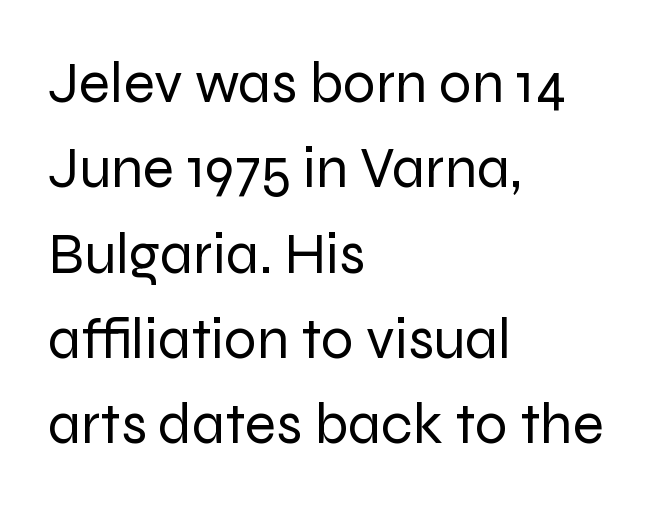
{"serif": "no", "italic": "no", "bold": "no", "weight": "regular", "width": "normal", "stroke_contrast": "low", "x_height": "medium", "monospaced": "no", "underline": "no", "align": "left", "line_spacing": "normal", "line_spacing_ratio": 1.47, "letter_spacing": "normal", "letter_spacing_em": 0.0, "glyph_px": 58}
